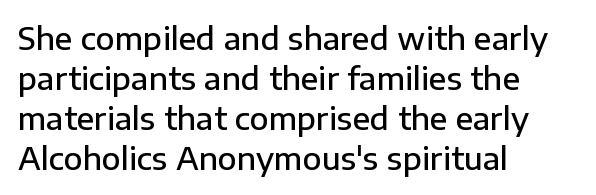
Q: Is the text bold? A: Semi-bold.
Q: Is the text italic (slanted)? A: No, it is upright.
Q: Is the typeface a serif or a sans-serif typeface? A: Sans-serif.
Q: Is the text underlined? A: No.
Q: How is the paragraph aligned? A: Left-aligned.
Q: Is the spacing between letters normal or unusually wide? A: Normal.
Q: Is the spacing between lines tight, normal or loose? A: Normal.
Q: Width (condensed, normal, or wide)? A: Normal.
Q: Stroke contrast? A: Low.
Q: x-height? A: Medium.
Q: Monospaced? A: No.
